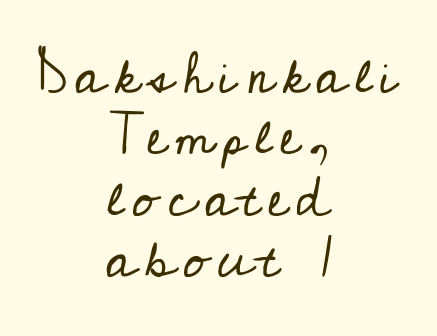
Q: Is the text bold? A: No.
Q: Is the text italic (slanted)? A: Yes.
Q: Is the typeface a serif or a sans-serif typeface? A: Serif.
Q: Is the text underlined? A: No.
Q: How is the paragraph aligned? A: Centered.
Q: Is the spacing between lines tight, normal or loose? A: Tight.
Q: Width (condensed, normal, or wide)? A: Normal.
Q: Stroke contrast? A: Low.
Q: x-height? A: Small.
Q: Monospaced? A: No.
